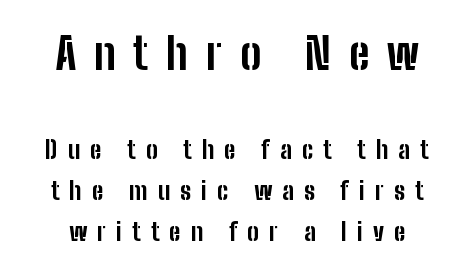
The image shows 44 px bold, condensed sans-serif type, upright; set normal line spacing (1.65x), unusually wide letter spacing (+0.4 em), not underlined; the first (top) block is 1.76x larger; low stroke contrast and a medium x-height.
